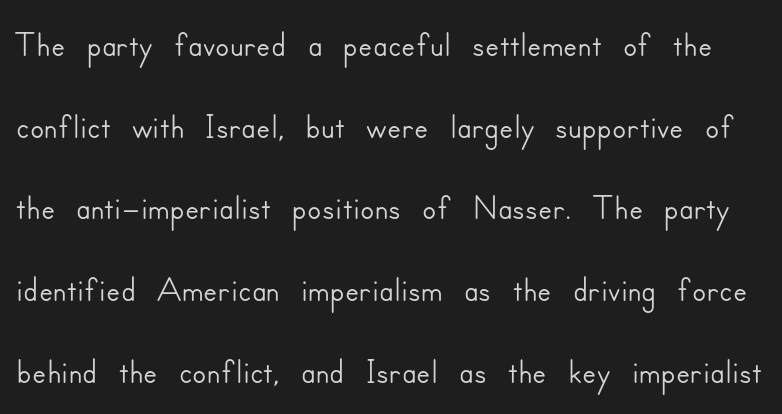
The image shows 52 px sans-serif type, upright; set normal line spacing (1.57x), normal letter spacing, not underlined; low stroke contrast and a small x-height.
